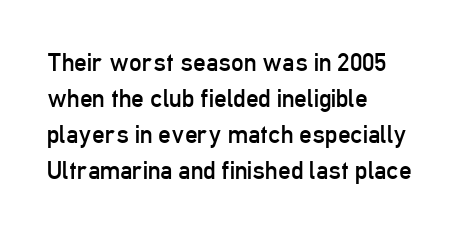
The image shows 25 px text type, upright; set left-aligned, normal line spacing (1.44x), normal letter spacing, not underlined.
